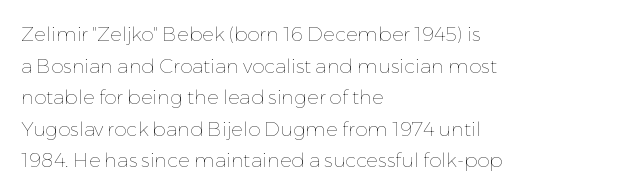
Teacher's note: observe the even left margin — that is flush-left alignment. The passage shown is not underscored anywhere. The rendering uses a moderate line-height, typical for paragraphs. Ascenders rise straight up at ninety degrees. Nobody touched the tracking dial on this one.
